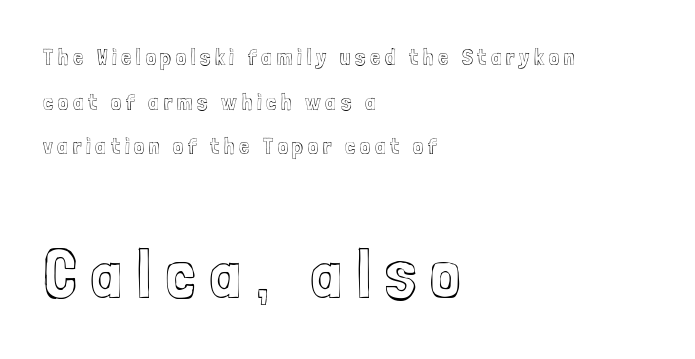
Q: Is the text italic (slanted)? A: No, it is upright.
Q: Is the text underlined? A: No.
Q: How is the paragraph aligned? A: Left-aligned.
Q: Is the spacing between letters normal or unusually wide? A: Unusually wide.
Q: Is the spacing between lines tight, normal or loose? A: Loose.
Q: Which block of text is set in a larger size, the first (top) or the second (bottom)? A: The second (bottom) one.
Q: Width (condensed, normal, or wide)? A: Condensed.
Q: x-height? A: Medium.
Q: Monospaced? A: No.
